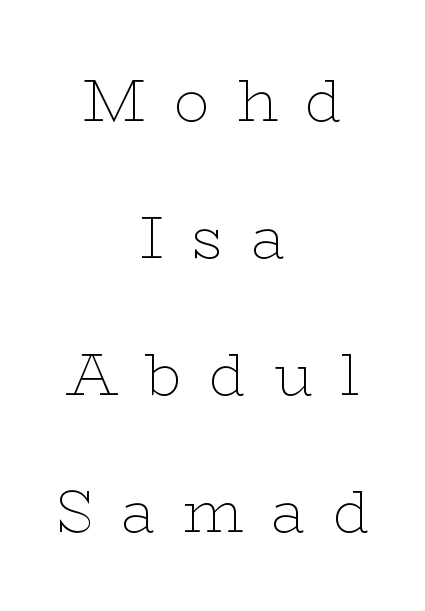
The image shows 59 px thin, wide serif type, upright; set centered, loose line spacing (2.32x), unusually wide letter spacing (+0.46 em), not underlined; low stroke contrast and a medium x-height.
